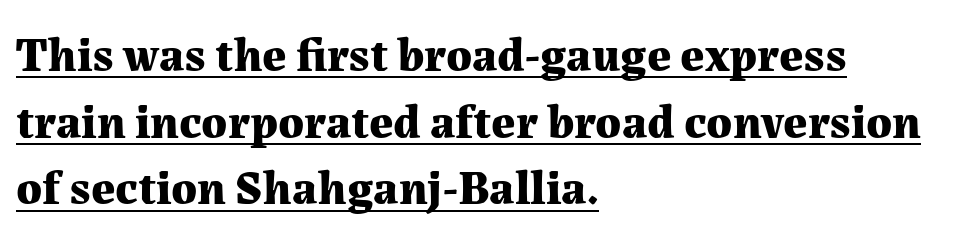
Line beginnings align vertically; line endings do not. On the weight axis this lands at bold, roughly 700. Think of a printed novel: that variable character pitch is what you see here. Quick note: interline space is typical. Look at the bottom of the vertical strokes: they flare into serifs here.
